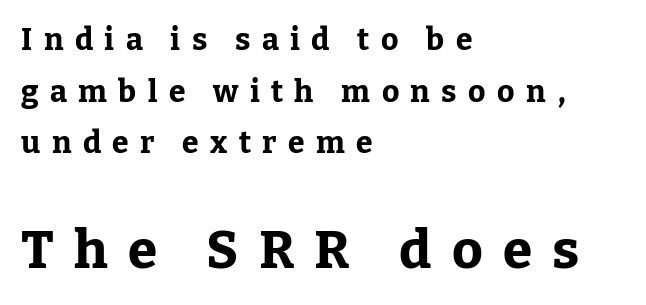
{"serif": "yes", "italic": "no", "bold": "yes", "weight": "bold", "width": "normal", "stroke_contrast": "low", "x_height": "medium", "monospaced": "no", "underline": "no", "align": "left", "line_spacing_ratio": 1.72, "letter_spacing": "wide", "letter_spacing_em": 0.38, "larger_block": "second", "size_ratio": 1.77, "glyph_px": 53}
